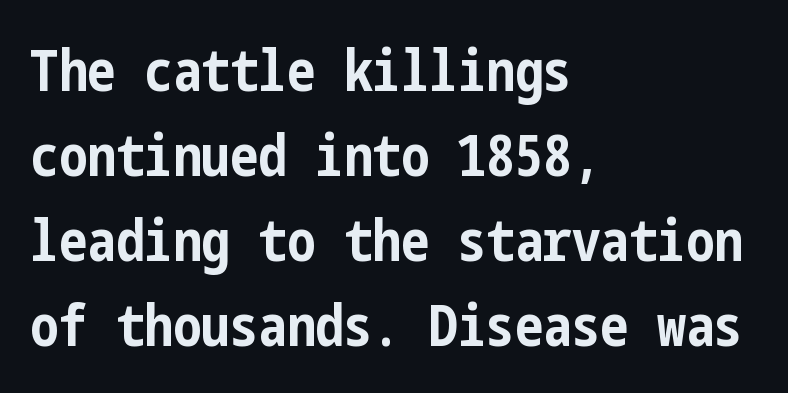
No feet cap the strokes, marking this as sans-serif type. I'd describe the lettering as bold — thick and assertive. The space between consecutive lines is moderate. The letters stand upright; this is a roman face. Layout note: lines flush left.
